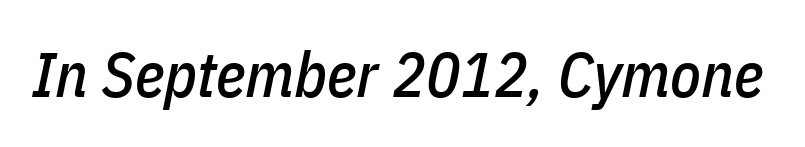
Rule under the text: the space is simply empty. Note the varied advance widths — an 'i' is clearly narrower than an 'm'. The rendering keeps characters at their native spacing. You can tell it's italic because the verticals aren't actually vertical.
